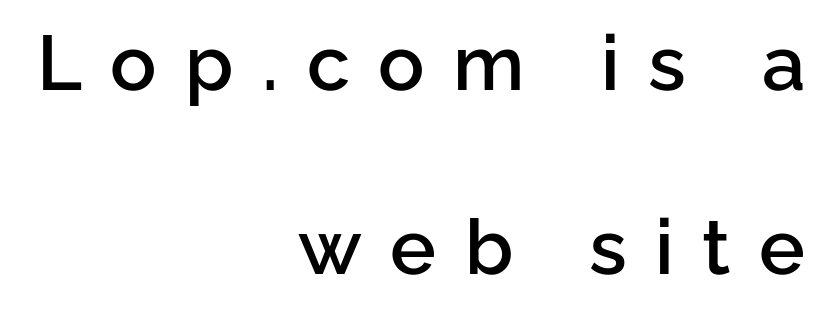
The image shows 77 px semibold sans-serif type, upright; set right-aligned, loose line spacing (2.39x), unusually wide letter spacing (+0.37 em), not underlined; low stroke contrast and a medium x-height.
